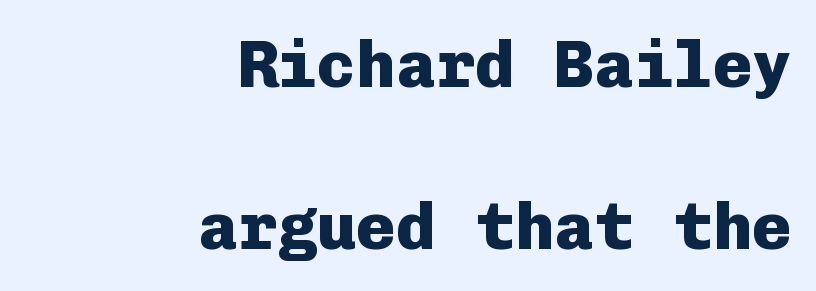
{"serif": "no", "italic": "no", "bold": "yes", "weight": "heavy", "width": "normal", "stroke_contrast": "low", "x_height": "medium", "monospaced": "yes", "underline": "no", "align": "right", "line_spacing": "loose", "line_spacing_ratio": 2.46, "letter_spacing": "normal", "letter_spacing_em": 0.0, "glyph_px": 66}
